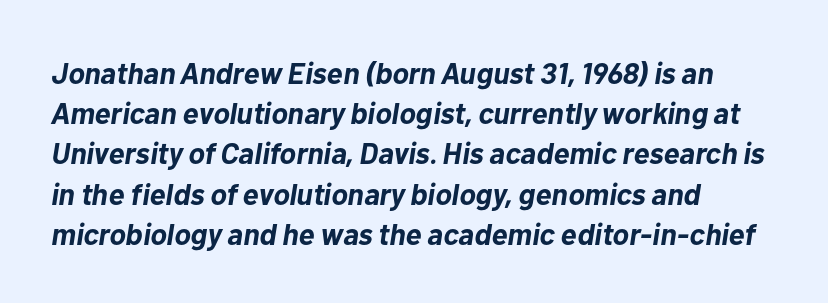
{"italic": "yes", "lean": "right", "slant_degrees": 10, "bold": "yes", "weight": "bold", "width": "normal", "stroke_contrast": "low", "x_height": "medium", "monospaced": "no", "underline": "no", "align": "left", "line_spacing": "normal", "line_spacing_ratio": 1.34, "letter_spacing": "normal", "letter_spacing_em": 0.0, "glyph_px": 30}
